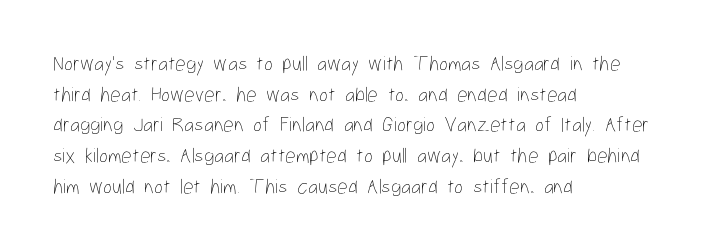
The image shows 21 px text type, upright; set left-aligned, normal line spacing (1.46x), normal letter spacing, not underlined.
